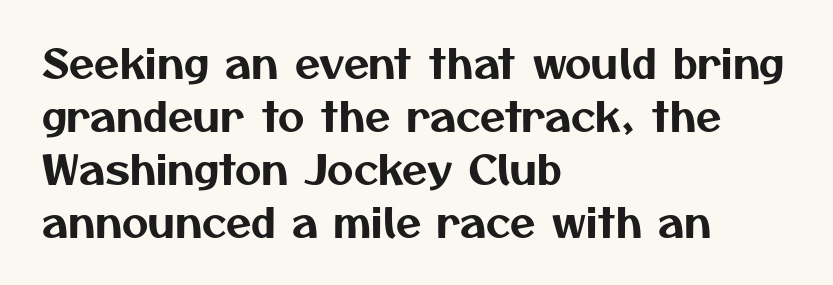
Q: Is the typeface a serif or a sans-serif typeface? A: Sans-serif.
Q: Is the text underlined? A: No.
Q: How is the paragraph aligned? A: Left-aligned.
Q: Is the spacing between letters normal or unusually wide? A: Normal.
Q: Is the spacing between lines tight, normal or loose? A: Normal.
Q: Width (condensed, normal, or wide)? A: Normal.
Q: Stroke contrast? A: Medium.
Q: x-height? A: Medium.
Q: Monospaced? A: No.
